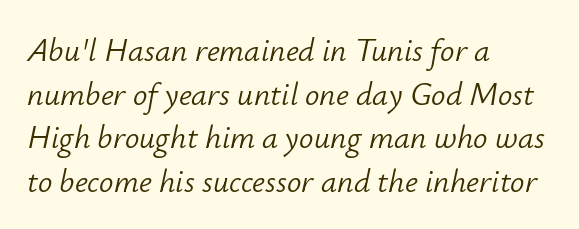
Q: Is the text bold? A: No.
Q: Is the text italic (slanted)? A: Yes, it leans right by about 12 degrees.
Q: Is the text underlined? A: No.
Q: How is the paragraph aligned? A: Left-aligned.
Q: Is the spacing between letters normal or unusually wide? A: Normal.
Q: Is the spacing between lines tight, normal or loose? A: Normal.
Q: Width (condensed, normal, or wide)? A: Normal.
Q: Stroke contrast? A: Low.
Q: x-height? A: Small.
Q: Monospaced? A: No.
